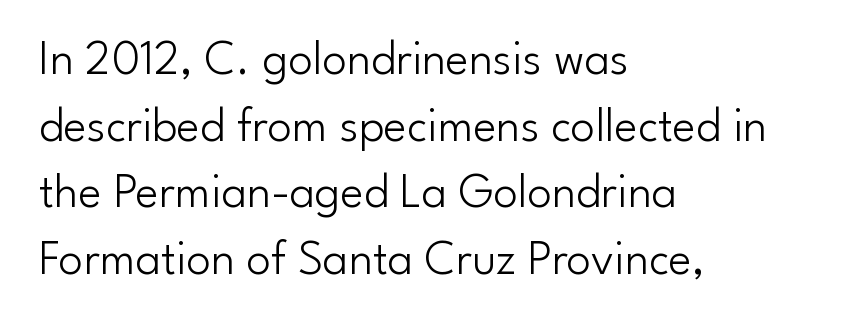
The image shows 49 px light sans-serif type, upright; set left-aligned, normal line spacing (1.36x), normal letter spacing, not underlined; low stroke contrast and a small x-height.
